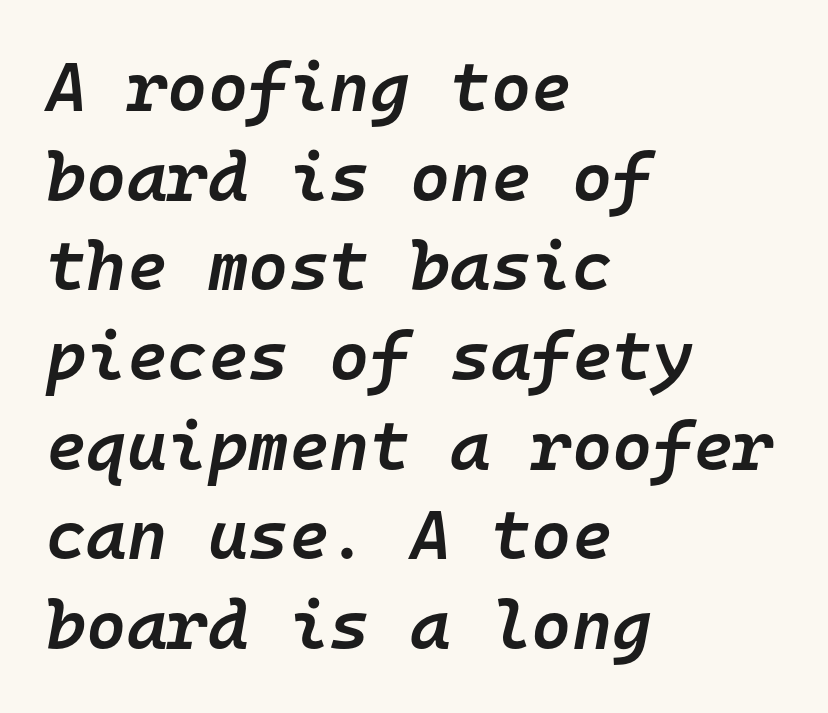
Q: Is the text bold? A: Semi-bold.
Q: Is the text italic (slanted)? A: Yes, it leans right by about 10 degrees.
Q: Is the text underlined? A: No.
Q: How is the paragraph aligned? A: Left-aligned.
Q: Is the spacing between letters normal or unusually wide? A: Normal.
Q: Is the spacing between lines tight, normal or loose? A: Normal.
Q: Width (condensed, normal, or wide)? A: Normal.
Q: Stroke contrast? A: Low.
Q: x-height? A: Medium.
Q: Monospaced? A: Yes.
